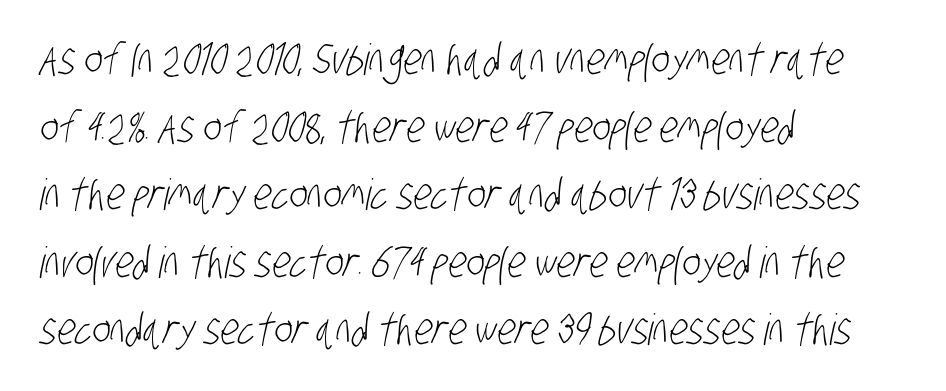
Q: Is the text bold? A: No.
Q: Is the typeface a serif or a sans-serif typeface? A: Sans-serif.
Q: Is the text underlined? A: No.
Q: How is the paragraph aligned? A: Left-aligned.
Q: Is the spacing between letters normal or unusually wide? A: Normal.
Q: Is the spacing between lines tight, normal or loose? A: Normal.
Q: Width (condensed, normal, or wide)? A: Condensed.
Q: Stroke contrast? A: Low.
Q: x-height? A: Large.
Q: Monospaced? A: No.
